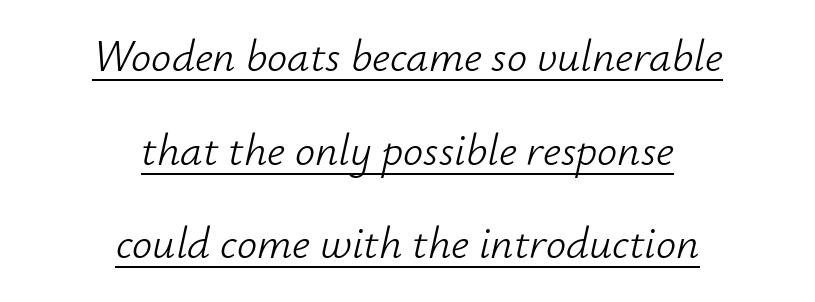
Each new line begins a long way beneath the previous one. These glyphs show unthickened strokes, regular width or finer. Every character sits at an angle, as italics do. Between one letter and the next there's only the usual sliver of space. The rendering uses natural spacing where letterforms have individual widths. The paragraph has two soft edges and a firm central axis.
